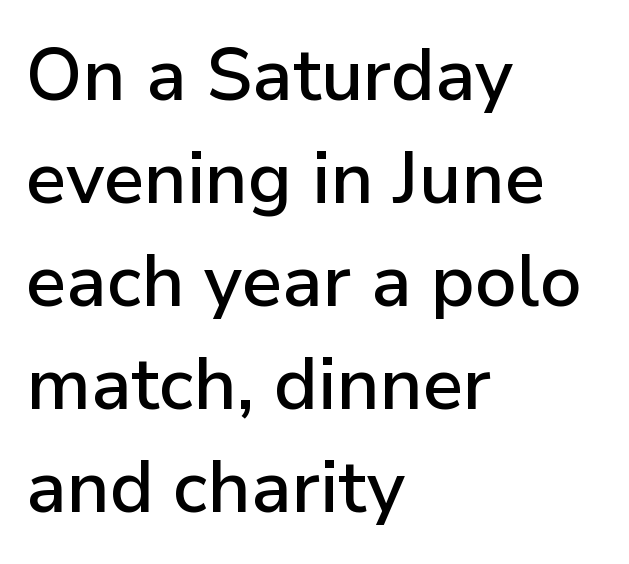
Q: Is the text italic (slanted)? A: No, it is upright.
Q: Is the typeface a serif or a sans-serif typeface? A: Sans-serif.
Q: Is the text underlined? A: No.
Q: How is the paragraph aligned? A: Left-aligned.
Q: Is the spacing between letters normal or unusually wide? A: Normal.
Q: Is the spacing between lines tight, normal or loose? A: Normal.
Q: Width (condensed, normal, or wide)? A: Normal.
Q: Stroke contrast? A: Low.
Q: x-height? A: Medium.
Q: Monospaced? A: No.
